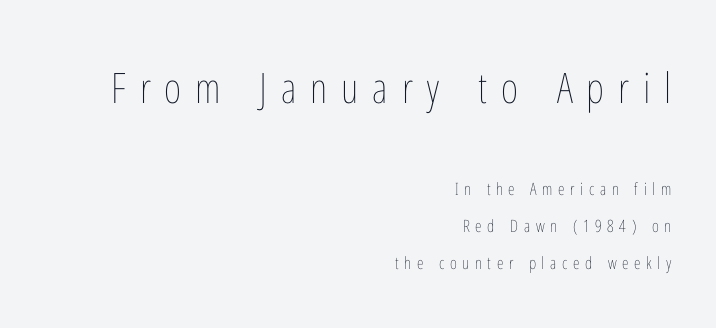
Q: Is the text bold? A: No.
Q: Is the text italic (slanted)? A: No, it is upright.
Q: Is the text underlined? A: No.
Q: How is the paragraph aligned? A: Right-aligned.
Q: Is the spacing between letters normal or unusually wide? A: Unusually wide.
Q: Is the spacing between lines tight, normal or loose? A: Loose.
Q: Which block of text is set in a larger size, the first (top) or the second (bottom)? A: The first (top) one.
Q: Width (condensed, normal, or wide)? A: Condensed.
Q: Stroke contrast? A: Low.
Q: x-height? A: Medium.
Q: Monospaced? A: No.
